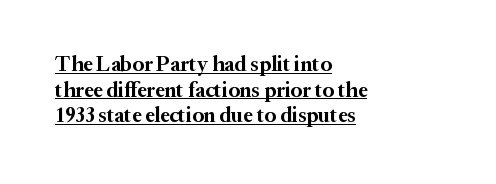
Caption: bold face, heavy strokes. Tracking here is standard; glyphs follow each other at the usual distance. The letters stand straight up with perfectly vertical stems. Caption: lettering with a line underneath. Casual observation: everything's shoved over to the left.
